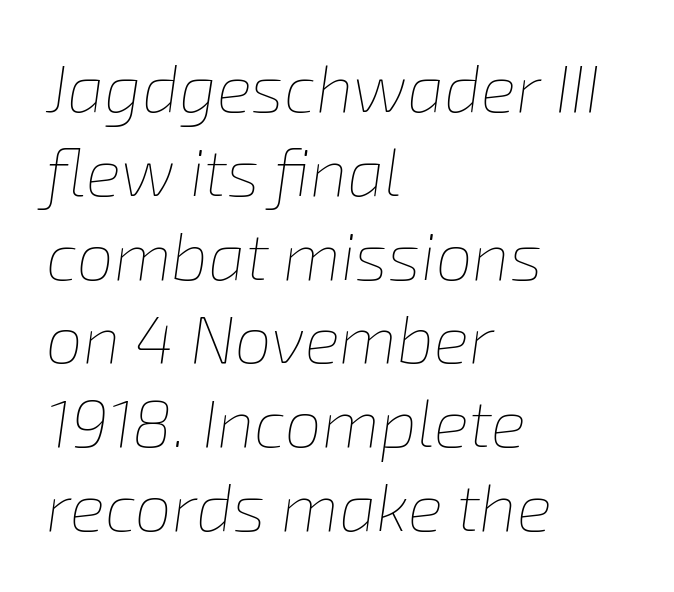
{"italic": "yes", "lean": "right", "slant_degrees": 8, "bold": "no", "weight": "thin", "width": "normal", "stroke_contrast": "low", "x_height": "medium", "monospaced": "no", "underline": "no", "align": "left", "line_spacing": "normal", "line_spacing_ratio": 1.27, "letter_spacing": "normal", "letter_spacing_em": 0.0, "glyph_px": 66}
